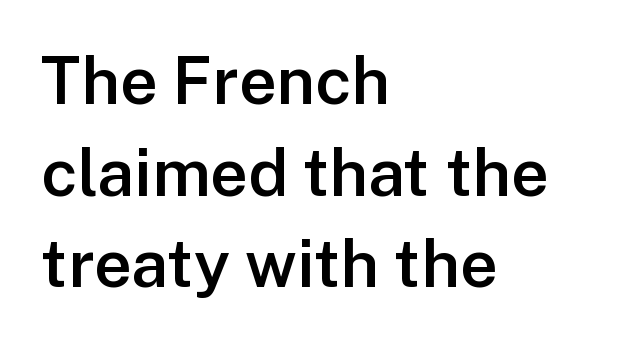
The image shows 66 px semibold sans-serif type, upright; set left-aligned, normal line spacing (1.39x), normal letter spacing, not underlined; low stroke contrast and a medium x-height.
